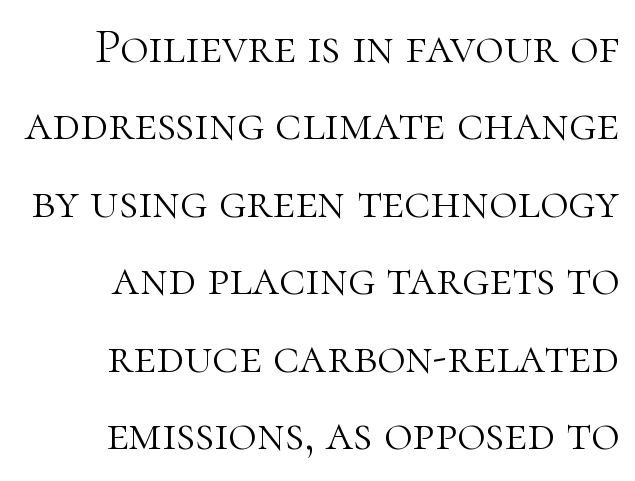
Is this a sans? No — the strokes have serifs. What's the leading like? Ordinary, nothing unusual. Is this a fixed-width face? No — the glyphs have proportional, varying widths. Rendered with straight, roman letterforms. Is the block centered? No — it sits flush against the right margin.
